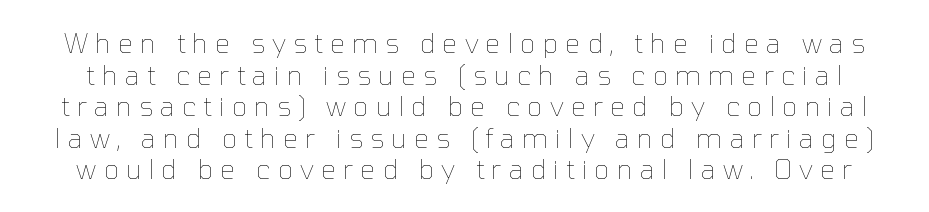
The image shows 27 px text type, upright; set line spacing 1.17x, unusually wide letter spacing (+0.26 em), not underlined.
